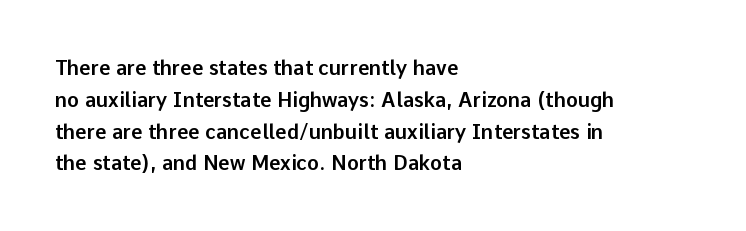
Q: Is the text italic (slanted)? A: No, it is upright.
Q: Is the text underlined? A: No.
Q: How is the paragraph aligned? A: Left-aligned.
Q: Is the spacing between letters normal or unusually wide? A: Normal.
Q: Is the spacing between lines tight, normal or loose? A: Normal.
